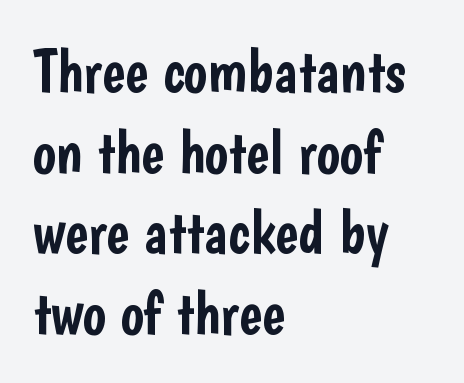
The type sits square on the baseline with zero lean. Each letter's strokes conclude bluntly, with no projecting serifs. Default kerning and tracking; the words read as compact shapes. The leading is moderate, giving the passage an even texture.
